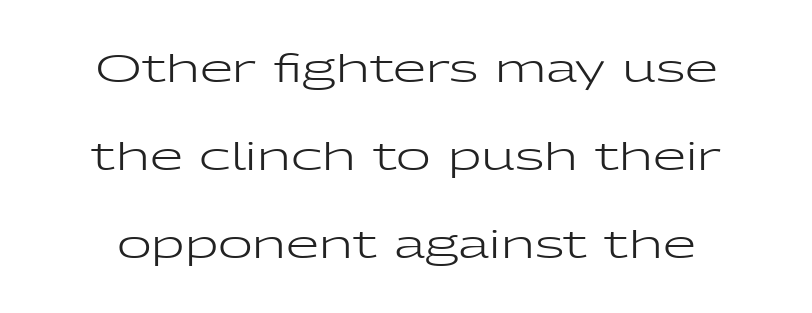
Q: Is the text bold? A: No.
Q: Is the text italic (slanted)? A: No, it is upright.
Q: Is the typeface a serif or a sans-serif typeface? A: Sans-serif.
Q: Is the text underlined? A: No.
Q: Is the spacing between letters normal or unusually wide? A: Normal.
Q: Is the spacing between lines tight, normal or loose? A: Loose.
Q: Width (condensed, normal, or wide)? A: Wide.
Q: Stroke contrast? A: Low.
Q: x-height? A: Medium.
Q: Monospaced? A: No.
